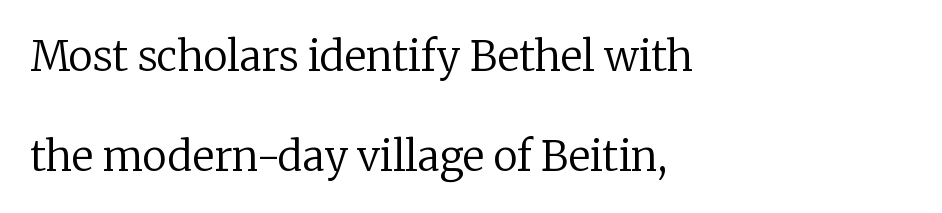
Q: Is the text bold? A: No.
Q: Is the text italic (slanted)? A: No, it is upright.
Q: Is the typeface a serif or a sans-serif typeface? A: Serif.
Q: Is the text underlined? A: No.
Q: How is the paragraph aligned? A: Left-aligned.
Q: Is the spacing between letters normal or unusually wide? A: Normal.
Q: Is the spacing between lines tight, normal or loose? A: Loose.
Q: Width (condensed, normal, or wide)? A: Normal.
Q: Stroke contrast? A: Low.
Q: x-height? A: Medium.
Q: Monospaced? A: No.
